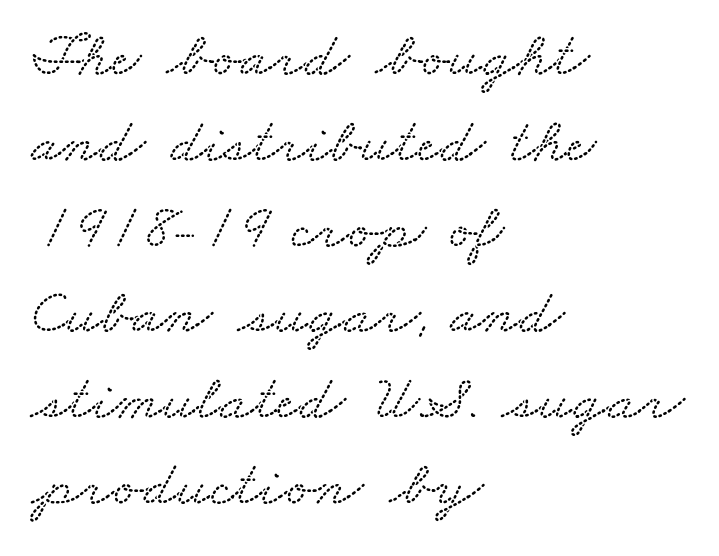
{"serif": "yes", "width": "wide", "stroke_contrast": "medium", "x_height": "small", "monospaced": "no", "underline": "no", "align": "left", "line_spacing": "normal", "line_spacing_ratio": 1.34, "letter_spacing": "normal", "letter_spacing_em": 0.0, "glyph_px": 64}
